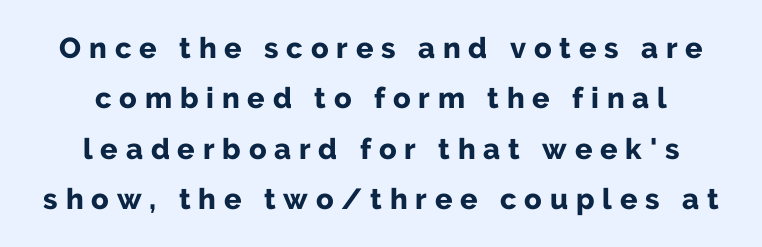
{"serif": "no", "italic": "no", "bold": "yes", "weight": "bold", "width": "normal", "stroke_contrast": "low", "x_height": "medium", "monospaced": "no", "underline": "no", "align": "center", "line_spacing_ratio": 1.74, "letter_spacing": "wide", "letter_spacing_em": 0.27, "glyph_px": 29}
